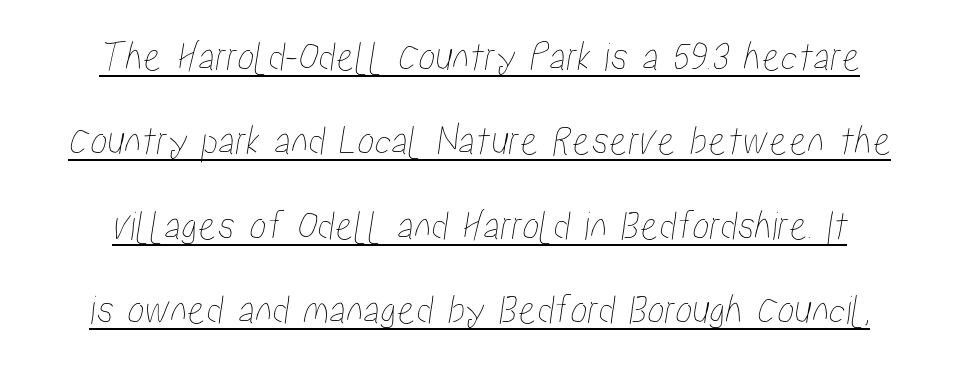
The image shows 43 px condensed type; set loose line spacing (1.96x), normal letter spacing, underlined; low stroke contrast and a medium x-height.
